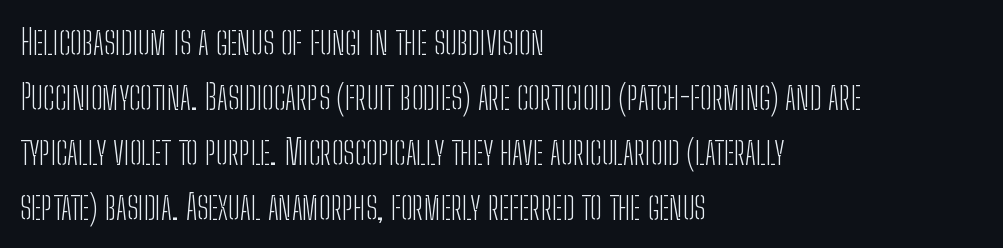
The image shows 35 px light, condensed sans-serif type, upright; set left-aligned, normal line spacing (1.57x), normal letter spacing, not underlined; low stroke contrast and a medium x-height.
